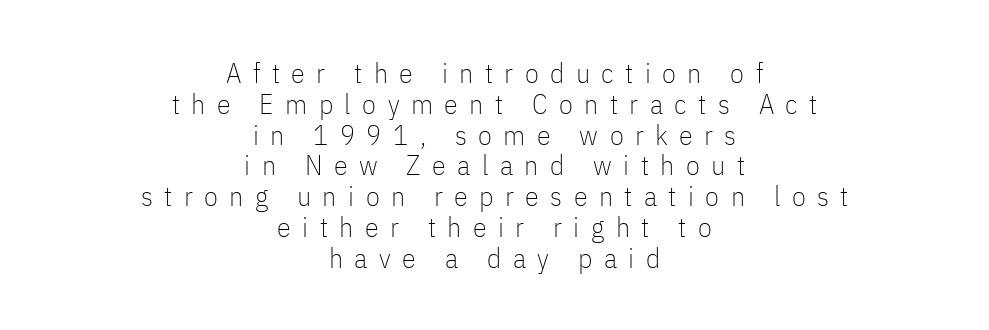
Q: Is the text bold? A: No.
Q: Is the text italic (slanted)? A: No, it is upright.
Q: Is the typeface a serif or a sans-serif typeface? A: Sans-serif.
Q: Is the text underlined? A: No.
Q: How is the paragraph aligned? A: Centered.
Q: Is the spacing between letters normal or unusually wide? A: Unusually wide.
Q: Is the spacing between lines tight, normal or loose? A: Tight.
Q: Width (condensed, normal, or wide)? A: Condensed.
Q: Stroke contrast? A: Low.
Q: x-height? A: Medium.
Q: Monospaced? A: No.
